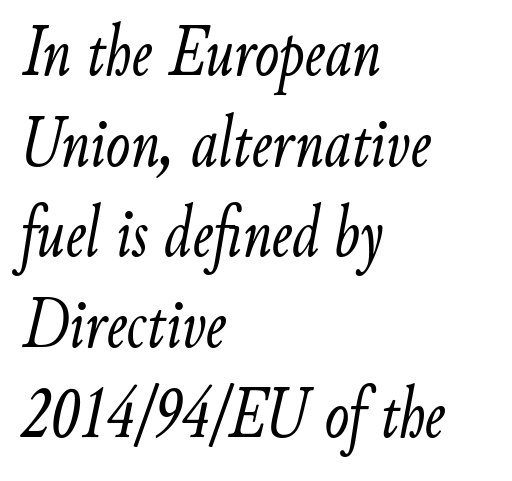
{"italic": "yes", "lean": "right", "slant_degrees": 9, "bold": "no", "weight": "light", "width": "condensed", "stroke_contrast": "low", "x_height": "small", "monospaced": "no", "underline": "no", "align": "left", "line_spacing_ratio": 1.24, "letter_spacing": "normal", "letter_spacing_em": 0.0, "glyph_px": 73}
